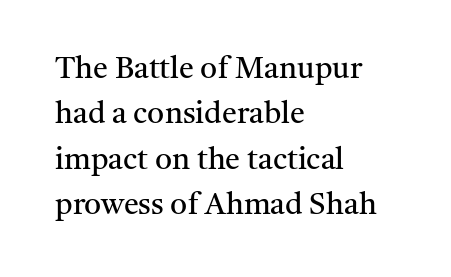
{"serif": "yes", "italic": "no", "bold": "no", "weight": "regular", "width": "normal", "stroke_contrast": "medium", "x_height": "medium", "monospaced": "no", "underline": "no", "align": "left", "line_spacing": "normal", "line_spacing_ratio": 1.51, "letter_spacing": "normal", "letter_spacing_em": 0.0, "glyph_px": 30}
